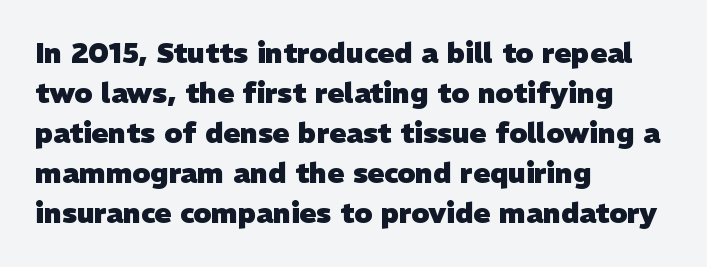
The image shows 28 px heavy sans-serif type; set left-aligned, normal line spacing (1.43x), normal letter spacing, not underlined; low stroke contrast and a medium x-height.
